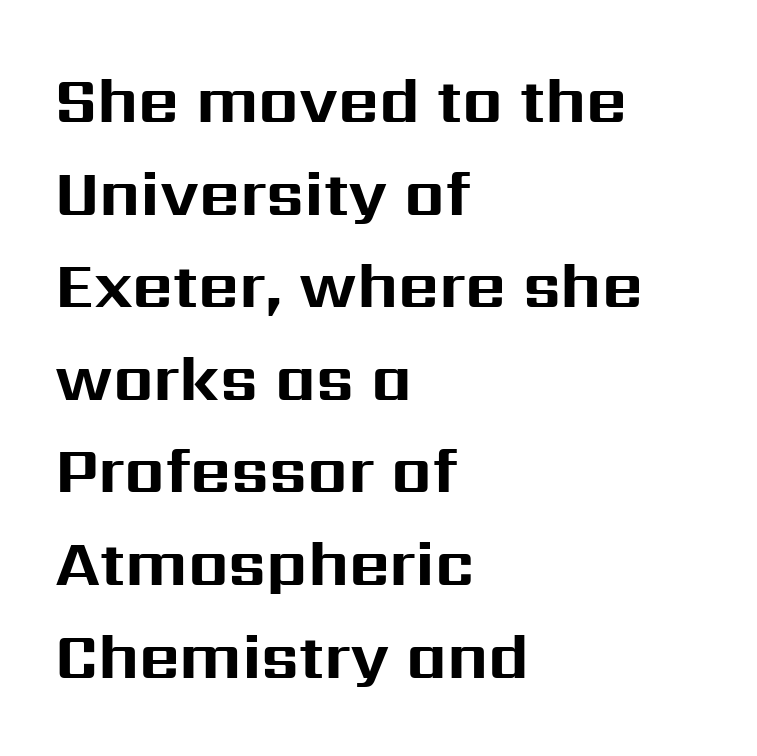
{"serif": "no", "italic": "no", "bold": "yes", "weight": "bold", "width": "normal", "stroke_contrast": "medium", "x_height": "medium", "monospaced": "no", "underline": "no", "align": "left", "line_spacing": "normal", "line_spacing_ratio": 1.47, "letter_spacing": "normal", "letter_spacing_em": 0.0, "glyph_px": 63}
